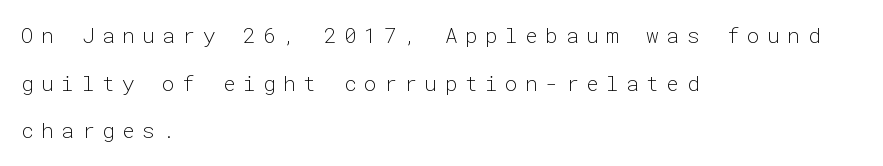
{"italic": "no", "bold": "no", "underline": "no", "align": "left", "line_spacing": "loose", "line_spacing_ratio": 2.27, "letter_spacing": "wide", "letter_spacing_em": 0.36, "glyph_px": 21}
